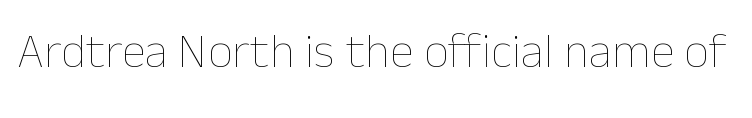
{"italic": "no", "bold": "no", "weight": "thin", "width": "normal", "stroke_contrast": "low", "x_height": "medium", "monospaced": "no", "underline": "no", "letter_spacing": "normal", "letter_spacing_em": 0.0, "glyph_px": 49}
